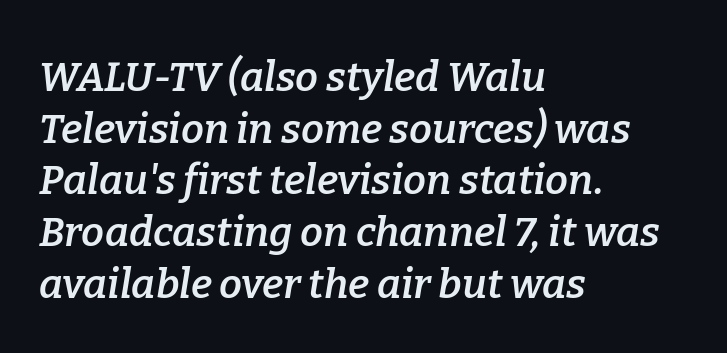
{"serif": "yes", "italic": "yes", "lean": "right", "slant_degrees": 9, "bold": "semi", "weight": "semibold", "width": "normal", "stroke_contrast": "low", "x_height": "medium", "monospaced": "no", "underline": "no", "align": "left", "line_spacing": "normal", "line_spacing_ratio": 1.26, "letter_spacing": "normal", "letter_spacing_em": 0.0, "glyph_px": 41}
